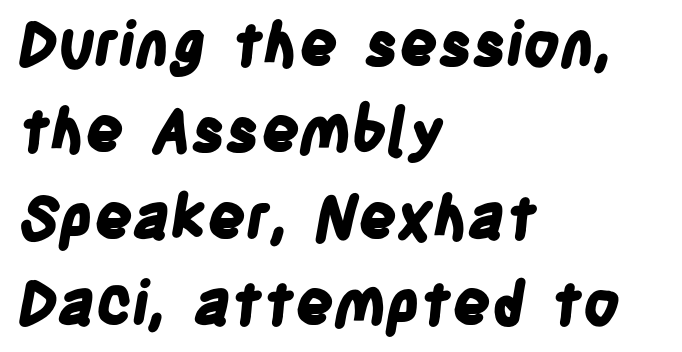
The image shows 60 px bold, condensed sans-serif type; set left-aligned, normal line spacing (1.44x), normal letter spacing, not underlined; low stroke contrast and a large x-height.
